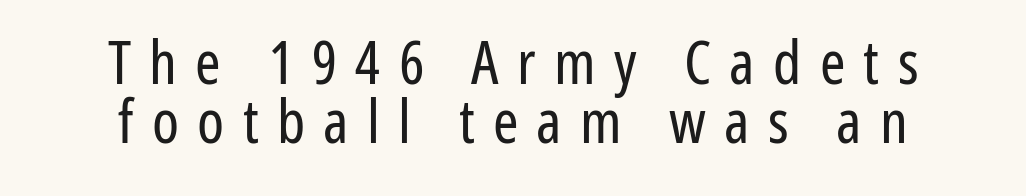
Weight class: somewhere from thin through regular. The words here are not underlined. Characters follow at a spacing far wider than the type designer built in. Characters remain perfectly vertical along every line. The face used here is proportionally spaced, like ordinary book or web type. Closely set lines give the paragraph a compact silhouette.
